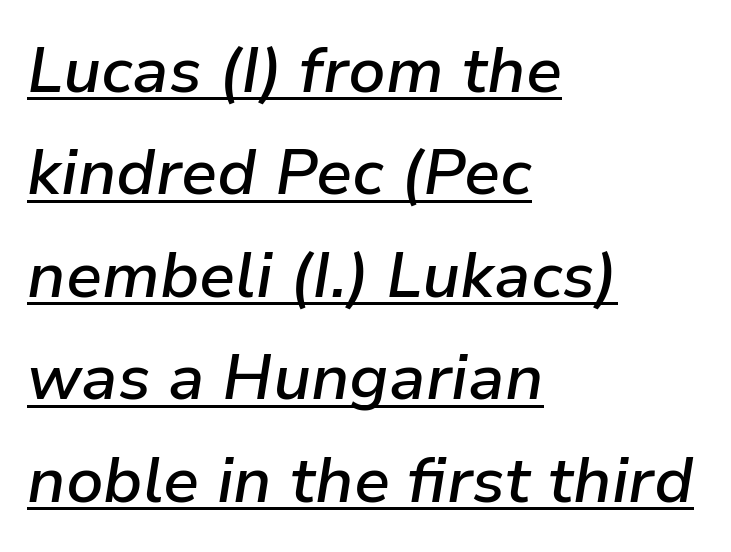
{"italic": "yes", "lean": "right", "slant_degrees": 9, "bold": "semi", "weight": "semibold", "width": "normal", "stroke_contrast": "low", "x_height": "medium", "monospaced": "no", "underline": "yes", "align": "left", "line_spacing": "normal", "line_spacing_ratio": 1.6, "letter_spacing": "normal", "letter_spacing_em": 0.0, "glyph_px": 64}
